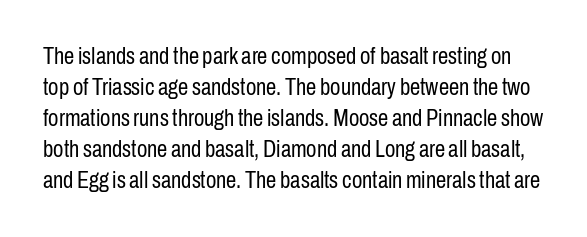
Q: Is the text bold? A: No.
Q: Is the text italic (slanted)? A: No, it is upright.
Q: Is the text underlined? A: No.
Q: Is the spacing between letters normal or unusually wide? A: Normal.
Q: Is the spacing between lines tight, normal or loose? A: Normal.
